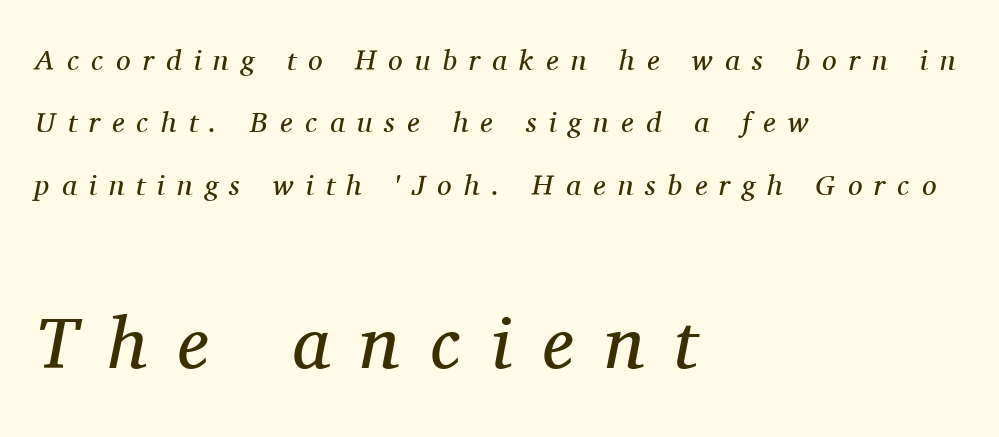
The image shows 73 px regular-weight serif type, italic (leaning right); set left-aligned, loose line spacing (2.15x), unusually wide letter spacing (+0.42 em), not underlined; the second (bottom) block is 2.52x larger; medium stroke contrast and a medium x-height.
